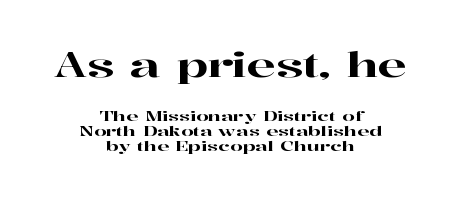
Q: Is the text italic (slanted)? A: No, it is upright.
Q: Is the typeface a serif or a sans-serif typeface? A: Serif.
Q: Is the text underlined? A: No.
Q: How is the paragraph aligned? A: Centered.
Q: Is the spacing between letters normal or unusually wide? A: Normal.
Q: Is the spacing between lines tight, normal or loose? A: Tight.
Q: Which block of text is set in a larger size, the first (top) or the second (bottom)? A: The first (top) one.
Q: Width (condensed, normal, or wide)? A: Wide.
Q: Stroke contrast? A: High.
Q: x-height? A: Medium.
Q: Monospaced? A: No.
